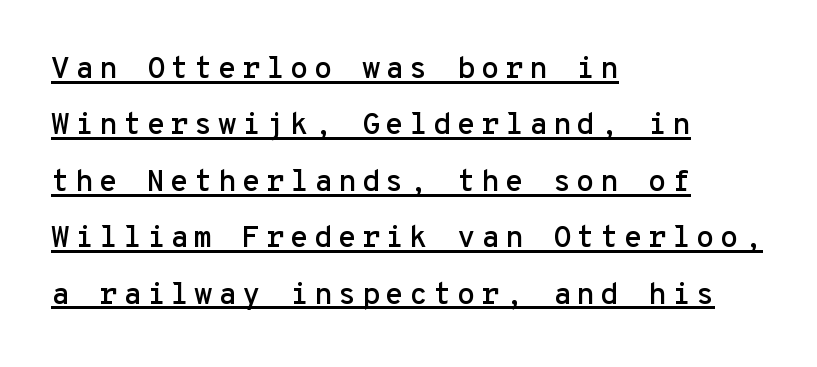
Here the designer chose a console-style face with uniform glyph widths. A roman cut, with each character standing at attention. The face used here is a sans, in the tradition of grotesques and geometrics. If you drew a ruler down the left edge, every line would touch it. Check the space under the baseline: a stroke is drawn there.
